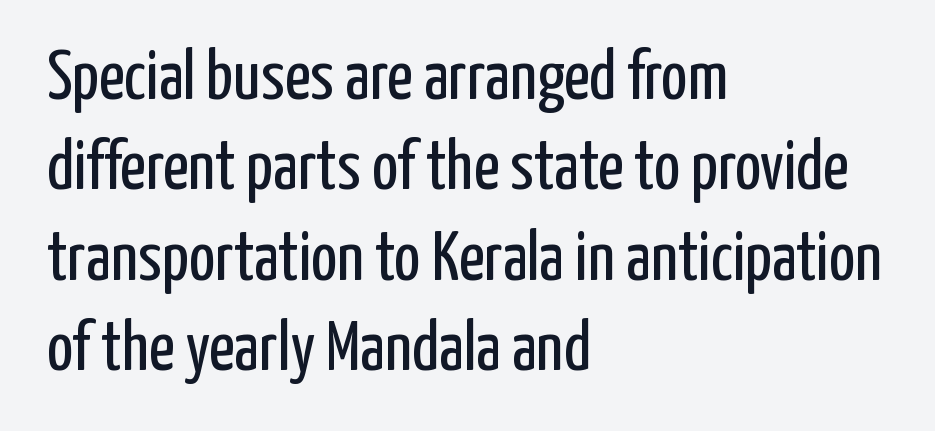
Q: Is the text bold? A: No.
Q: Is the text italic (slanted)? A: No, it is upright.
Q: Is the typeface a serif or a sans-serif typeface? A: Sans-serif.
Q: Is the text underlined? A: No.
Q: How is the paragraph aligned? A: Left-aligned.
Q: Is the spacing between letters normal or unusually wide? A: Normal.
Q: Is the spacing between lines tight, normal or loose? A: Normal.
Q: Width (condensed, normal, or wide)? A: Condensed.
Q: Stroke contrast? A: Low.
Q: x-height? A: Medium.
Q: Monospaced? A: No.
